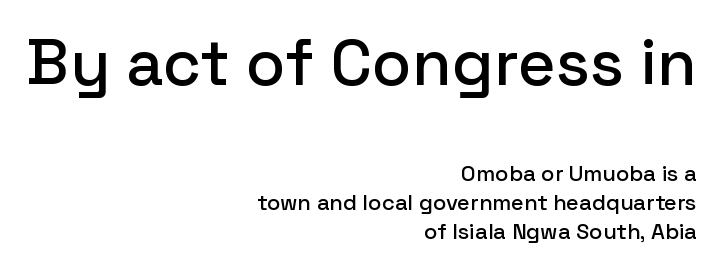
{"serif": "no", "italic": "no", "width": "normal", "stroke_contrast": "low", "x_height": "medium", "monospaced": "no", "underline": "no", "align": "right", "line_spacing": "normal", "line_spacing_ratio": 1.32, "letter_spacing": "normal", "letter_spacing_em": 0.0, "larger_block": "first", "size_ratio": 2.95, "glyph_px": 65}
